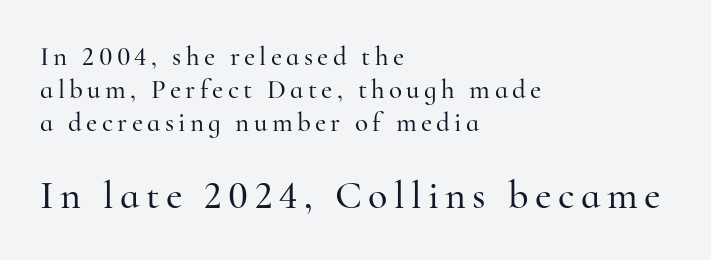
The image shows 40 px serif type, upright; set left-aligned, line spacing 1.22x, not underlined; the second (bottom) block is 1.48x larger; high stroke contrast and a small x-height.
